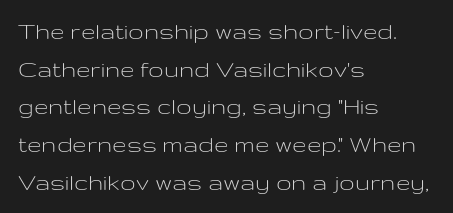
Q: Is the text bold? A: No.
Q: Is the text italic (slanted)? A: No, it is upright.
Q: Is the text underlined? A: No.
Q: How is the paragraph aligned? A: Left-aligned.
Q: Is the spacing between letters normal or unusually wide? A: Normal.
Q: Is the spacing between lines tight, normal or loose? A: Normal.
